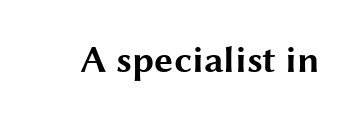
{"serif": "no", "italic": "no", "bold": "yes", "weight": "bold", "width": "wide", "stroke_contrast": "medium", "x_height": "medium", "monospaced": "no", "underline": "no", "letter_spacing": "normal", "letter_spacing_em": 0.0, "glyph_px": 38}
